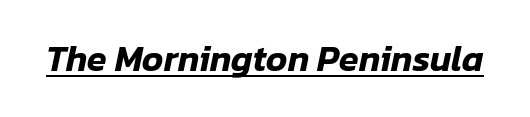
Q: Is the text italic (slanted)? A: Yes, it leans right by about 12 degrees.
Q: Is the text underlined? A: Yes.
Q: Is the spacing between letters normal or unusually wide? A: Normal.
Q: Width (condensed, normal, or wide)? A: Normal.
Q: Stroke contrast? A: Low.
Q: x-height? A: Medium.
Q: Monospaced? A: No.
